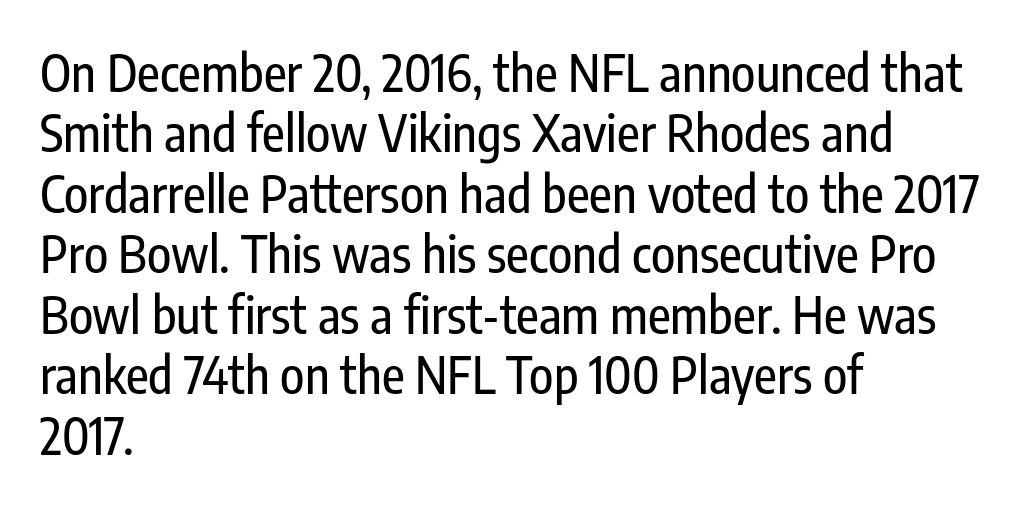
The image shows 50 px condensed sans-serif type, upright; set left-aligned, line spacing 1.21x, normal letter spacing, not underlined; low stroke contrast and a medium x-height.
